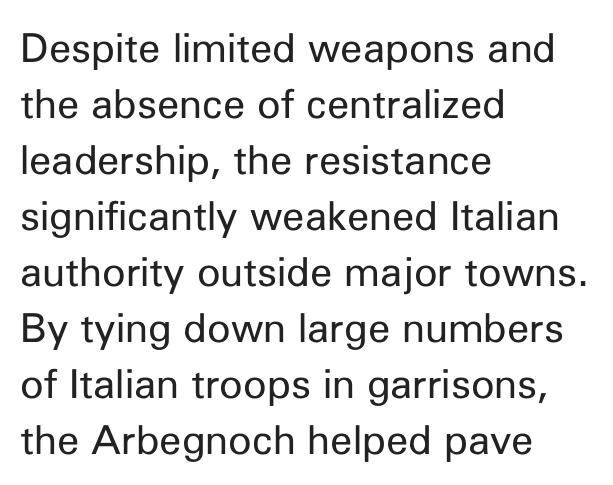
{"serif": "no", "italic": "no", "bold": "no", "weight": "regular", "width": "normal", "stroke_contrast": "low", "x_height": "medium", "monospaced": "no", "underline": "no", "align": "left", "line_spacing": "normal", "line_spacing_ratio": 1.4, "letter_spacing": "normal", "letter_spacing_em": 0.0, "glyph_px": 40}
